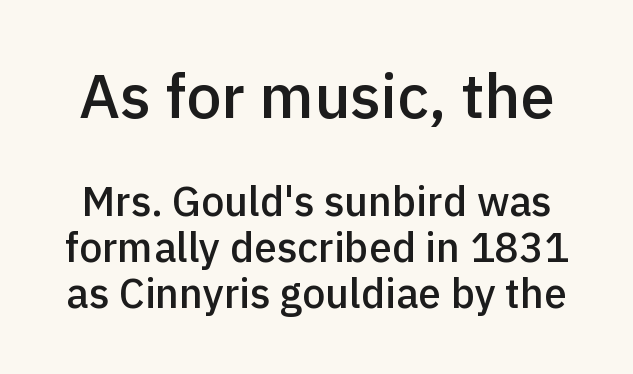
{"serif": "no", "italic": "no", "bold": "semi", "weight": "semibold", "width": "normal", "x_height": "medium", "monospaced": "no", "underline": "no", "line_spacing": "tight", "line_spacing_ratio": 1.12, "letter_spacing": "normal", "letter_spacing_em": 0.0, "larger_block": "first", "size_ratio": 1.51, "glyph_px": 62}
